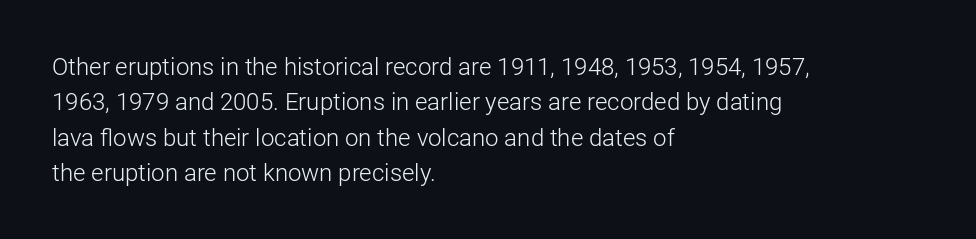
Q: Is the text bold? A: No.
Q: Is the text italic (slanted)? A: No, it is upright.
Q: Is the text underlined? A: No.
Q: How is the paragraph aligned? A: Left-aligned.
Q: Is the spacing between letters normal or unusually wide? A: Normal.
Q: Is the spacing between lines tight, normal or loose? A: Normal.
